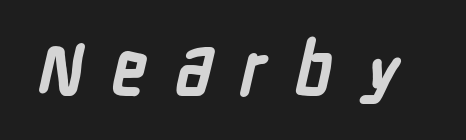
In terms of weight, the rendering is a true, heavy bold. The typeface chosen for these lines omits serifs. The line texture is sparse and dotted thanks to wide tracking. This sample has the flowing, uneven cadence of proportional lettering. Decoration check: the copy has no underline.
